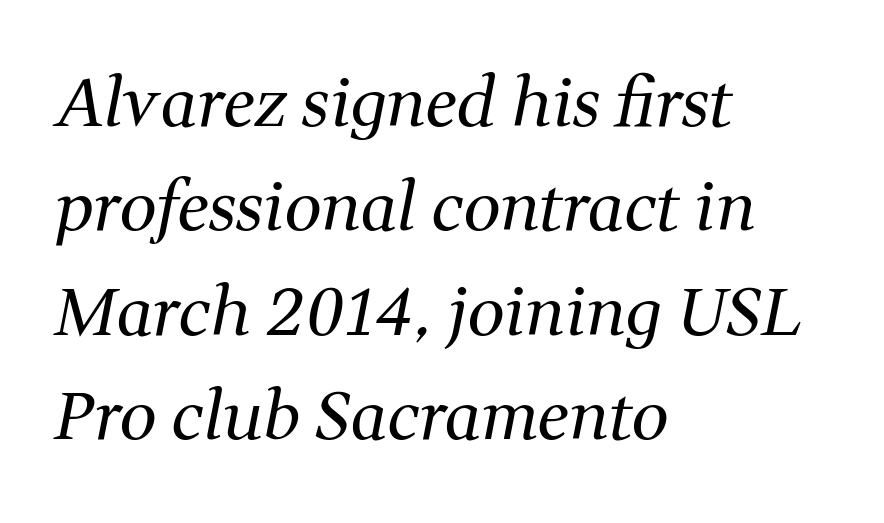
{"serif": "yes", "italic": "yes", "lean": "right", "slant_degrees": 11, "bold": "no", "weight": "regular", "width": "normal", "stroke_contrast": "medium", "x_height": "medium", "monospaced": "no", "underline": "no", "align": "left", "line_spacing": "normal", "line_spacing_ratio": 1.58, "letter_spacing": "normal", "letter_spacing_em": 0.0, "glyph_px": 66}
